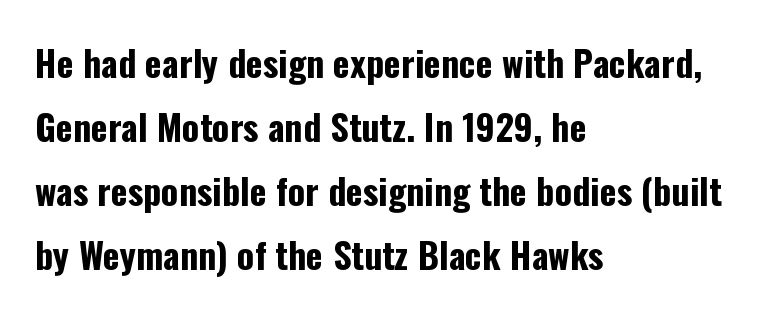
Q: Is the text bold? A: Yes.
Q: Is the text italic (slanted)? A: No, it is upright.
Q: Is the typeface a serif or a sans-serif typeface? A: Sans-serif.
Q: Is the text underlined? A: No.
Q: How is the paragraph aligned? A: Left-aligned.
Q: Is the spacing between letters normal or unusually wide? A: Normal.
Q: Width (condensed, normal, or wide)? A: Condensed.
Q: Stroke contrast? A: Low.
Q: x-height? A: Medium.
Q: Monospaced? A: No.
